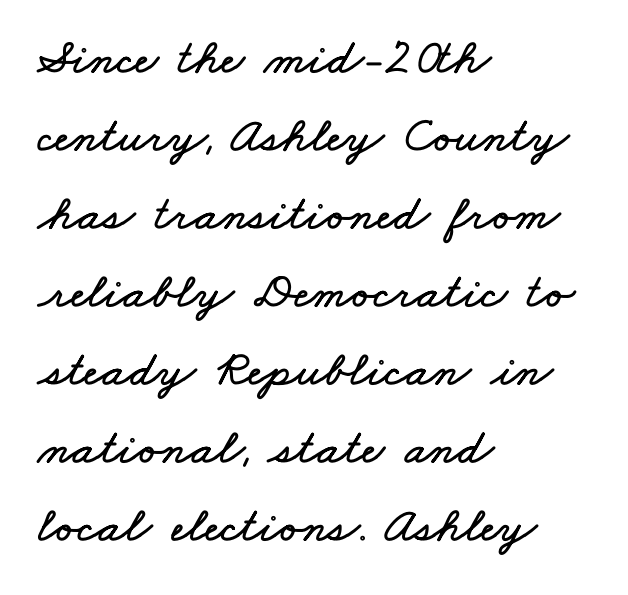
The letters advance in unequal steps, a hallmark of proportional type. The baseline area is clear. The letterforms sit shoulder to shoulder at normal distance. The setting favours the left margin, as ordinary paragraphs usually do. The designer left line spacing at the default.
